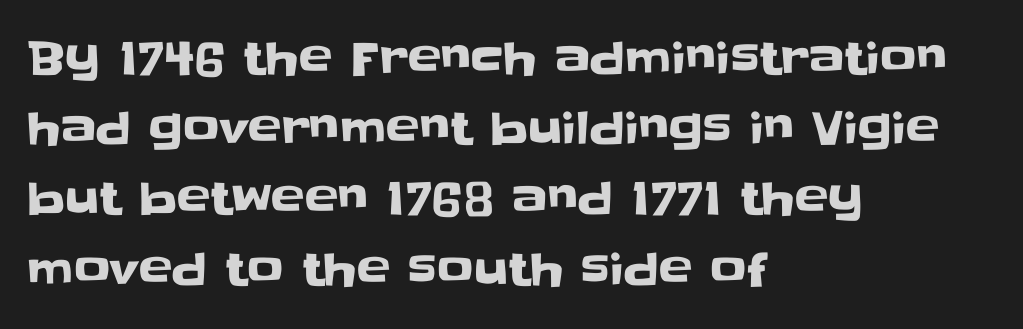
{"serif": "no", "italic": "no", "width": "normal", "stroke_contrast": "low", "x_height": "large", "monospaced": "no", "underline": "no", "align": "left", "line_spacing": "normal", "line_spacing_ratio": 1.56, "letter_spacing": "normal", "letter_spacing_em": 0.0, "glyph_px": 45}
